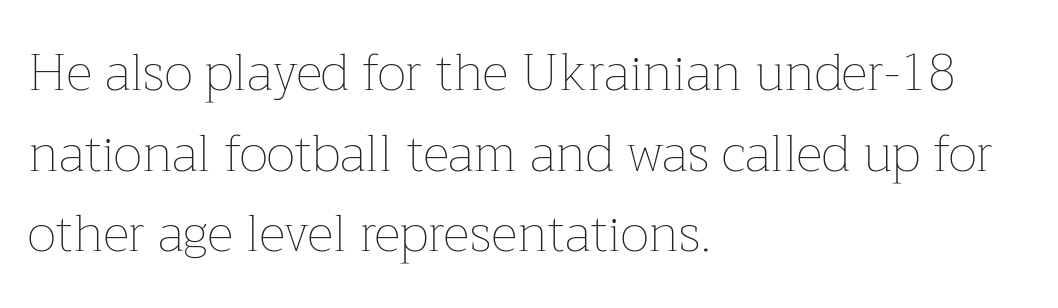
{"italic": "no", "bold": "no", "weight": "thin", "width": "normal", "stroke_contrast": "low", "x_height": "medium", "monospaced": "no", "underline": "no", "align": "left", "line_spacing": "normal", "line_spacing_ratio": 1.58, "letter_spacing": "normal", "letter_spacing_em": 0.0, "glyph_px": 51}
